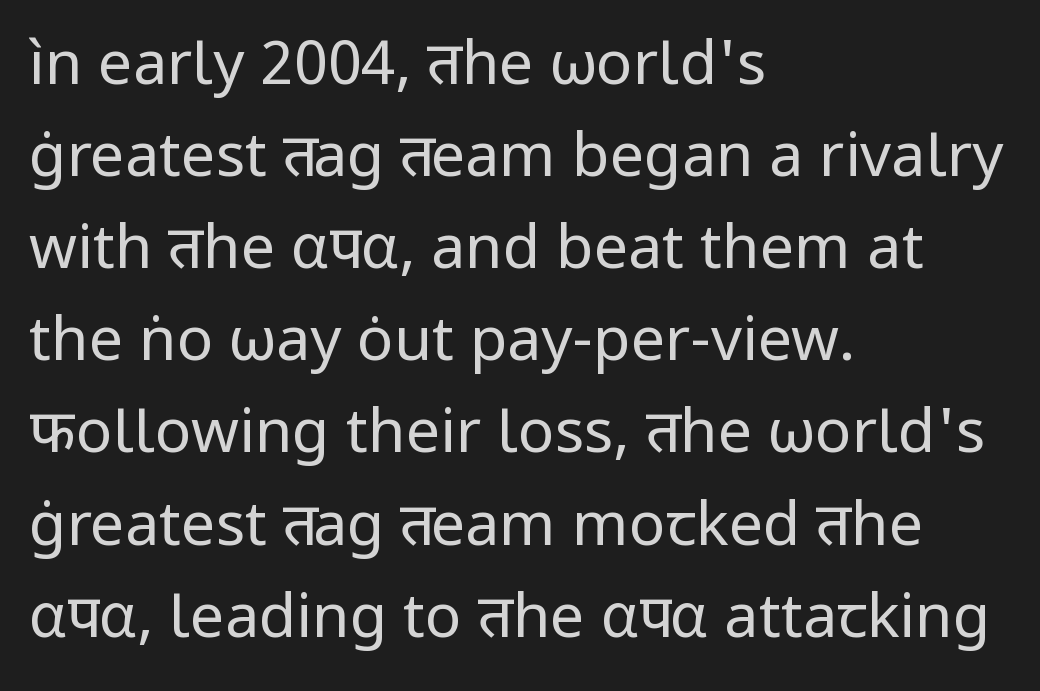
{"serif": "no", "italic": "no", "bold": "no", "weight": "regular", "width": "normal", "stroke_contrast": "low", "x_height": "medium", "monospaced": "no", "underline": "no", "align": "left", "line_spacing": "normal", "line_spacing_ratio": 1.51, "letter_spacing": "normal", "letter_spacing_em": 0.0, "glyph_px": 61}
